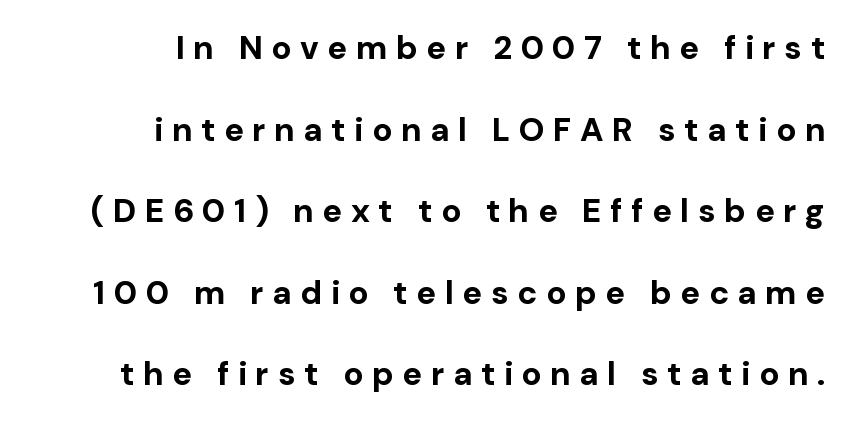
{"serif": "no", "italic": "no", "bold": "yes", "weight": "bold", "width": "normal", "stroke_contrast": "low", "x_height": "medium", "monospaced": "no", "underline": "no", "align": "right", "line_spacing": "loose", "line_spacing_ratio": 2.47, "letter_spacing": "wide", "letter_spacing_em": 0.26, "glyph_px": 33}
